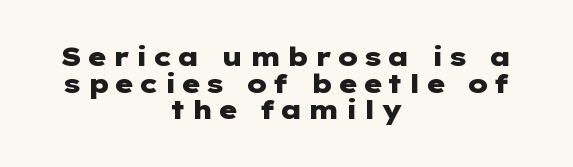
The image shows 26 px bold type, upright; set centered, tight line spacing (1.02x), not underlined.
